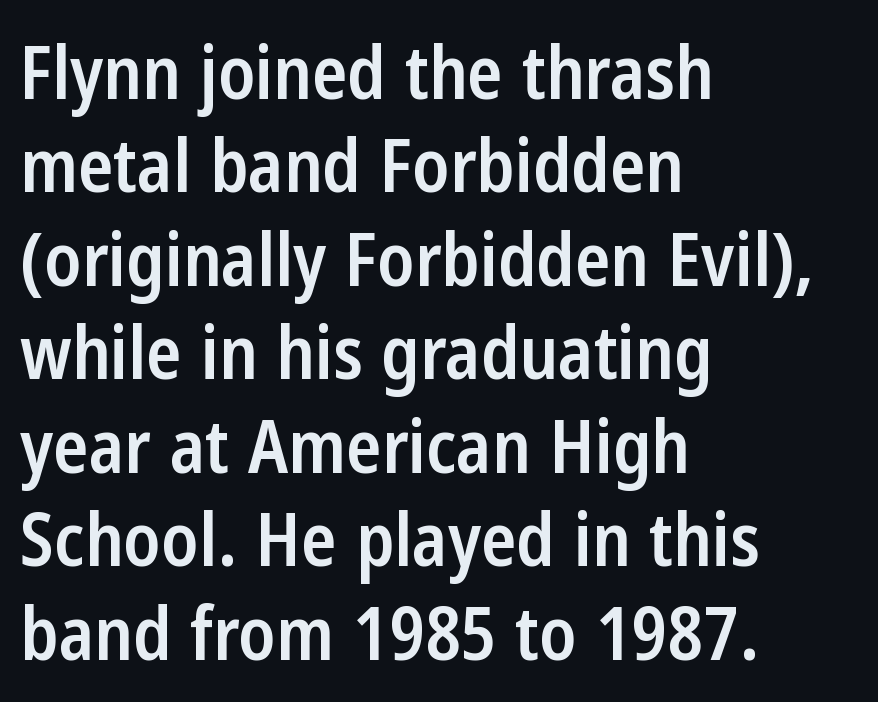
{"serif": "no", "italic": "no", "bold": "semi", "weight": "semibold", "width": "condensed", "stroke_contrast": "low", "x_height": "medium", "monospaced": "no", "underline": "no", "align": "left", "line_spacing": "normal", "line_spacing_ratio": 1.28, "letter_spacing": "normal", "letter_spacing_em": 0.0, "glyph_px": 73}
